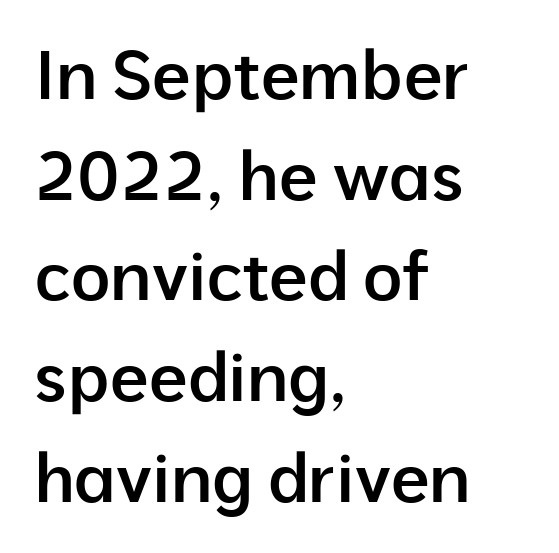
The image shows 68 px semibold sans-serif type, upright; set left-aligned, normal line spacing (1.48x), normal letter spacing, not underlined; low stroke contrast and a medium x-height.
